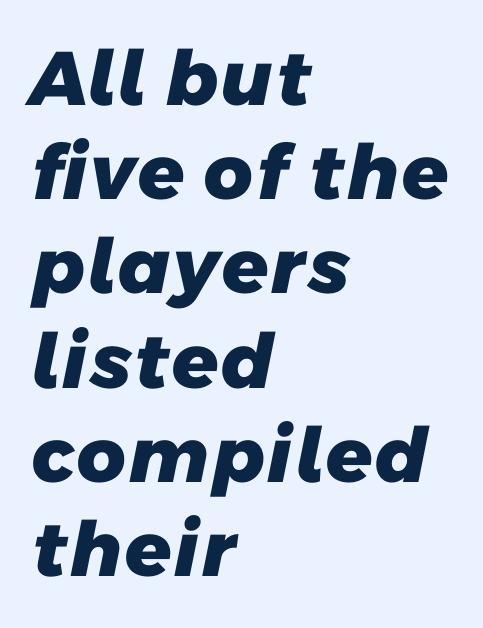
{"serif": "no", "bold": "yes", "weight": "heavy", "width": "normal", "stroke_contrast": "low", "x_height": "medium", "monospaced": "no", "underline": "no", "align": "left", "line_spacing_ratio": 1.24, "letter_spacing": "normal", "letter_spacing_em": 0.0, "glyph_px": 76}
